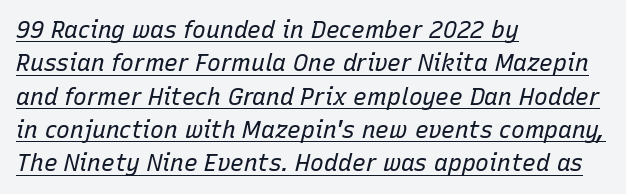
The image shows 23 px text type, italic (leaning right); set left-aligned, normal line spacing (1.45x), normal letter spacing, underlined.
